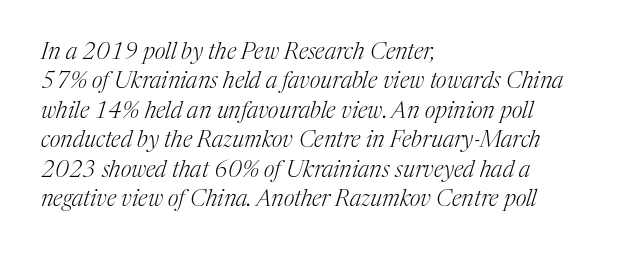
The image shows 23 px text type, italic (leaning right); set left-aligned, normal line spacing (1.28x), normal letter spacing, not underlined.
